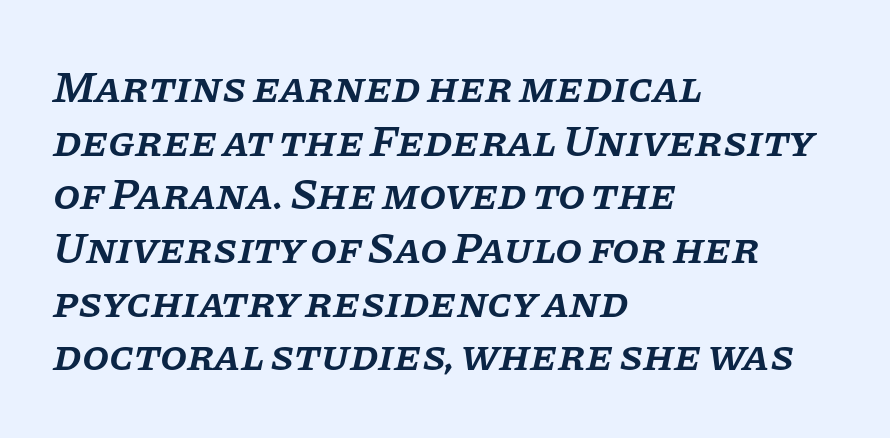
{"serif": "yes", "italic": "yes", "lean": "right", "slant_degrees": 11, "bold": "semi", "weight": "semibold", "width": "normal", "stroke_contrast": "low", "x_height": "large", "monospaced": "no", "underline": "no", "align": "left", "line_spacing_ratio": 1.22, "letter_spacing": "normal", "letter_spacing_em": 0.0, "glyph_px": 44}
